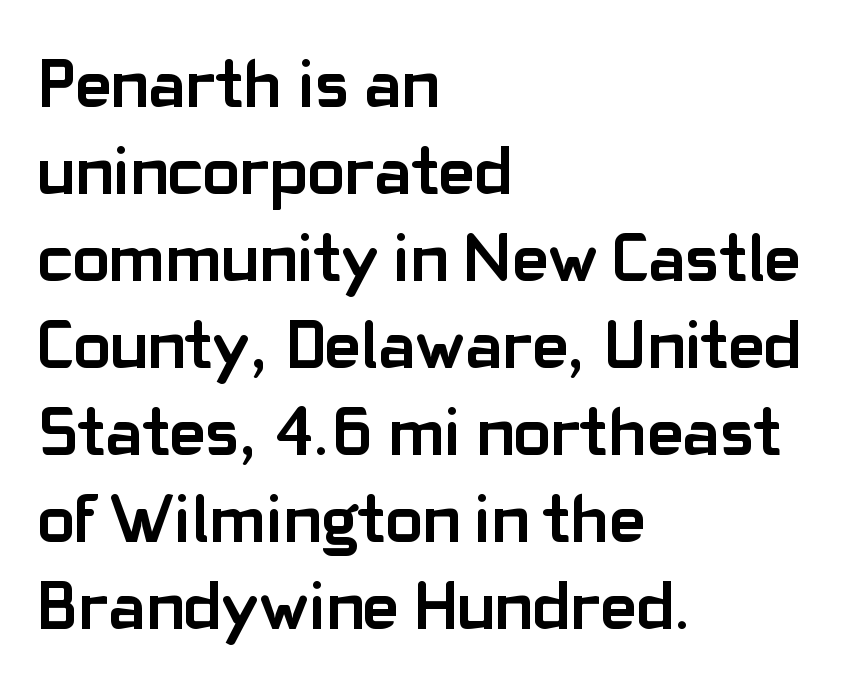
Typesetter's note: full bold, strokes at maximum text heaviness. The font family rendered here belongs to the sans-serif group. Compared with typical paragraphs, the rows here are spaced about the same. These lines were composed using upright roman letters.
